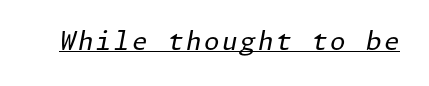
The image shows 25 px text type, italic (leaning right); set underlined.
